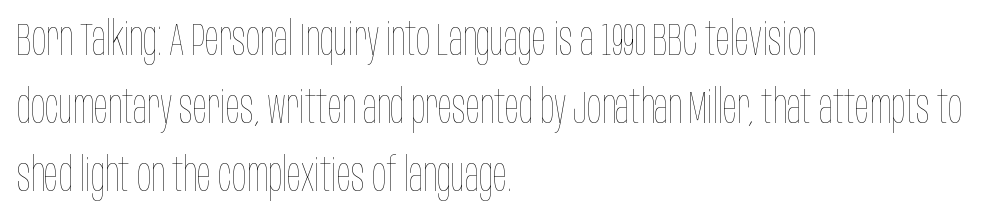
The image shows 47 px thin, condensed type, upright; set left-aligned, normal line spacing (1.45x), normal letter spacing, not underlined; low stroke contrast and a large x-height.
